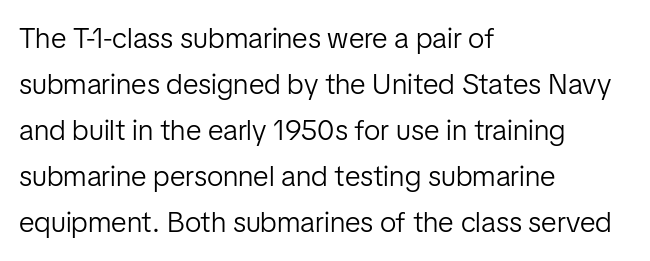
The image shows 29 px light sans-serif type, upright; set left-aligned, normal line spacing (1.59x), normal letter spacing, not underlined; low stroke contrast and a medium x-height.
